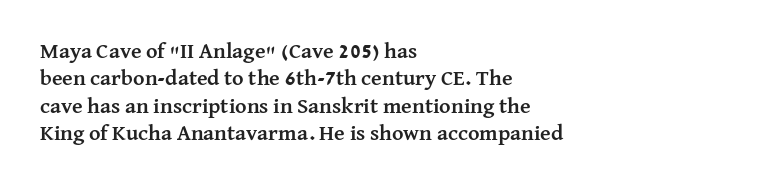
Q: Is the text bold? A: Yes.
Q: Is the text italic (slanted)? A: No, it is upright.
Q: Is the text underlined? A: No.
Q: How is the paragraph aligned? A: Left-aligned.
Q: Is the spacing between letters normal or unusually wide? A: Normal.
Q: Is the spacing between lines tight, normal or loose? A: Normal.
